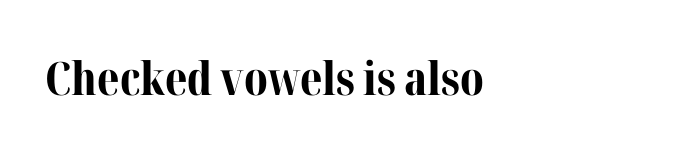
Reading down the block, your eye returns to a fixed left position each line. In terms of letterspacing, this is plain default setting. A clean baseline with only descenders dipping below it. Ascenders rise straight up at ninety degrees. As a designer I'd log this as weight 700, bold.
